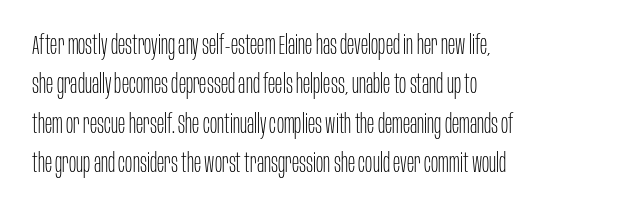
Q: Is the text bold? A: No.
Q: Is the text italic (slanted)? A: No, it is upright.
Q: Is the text underlined? A: No.
Q: How is the paragraph aligned? A: Left-aligned.
Q: Is the spacing between letters normal or unusually wide? A: Normal.
Q: Is the spacing between lines tight, normal or loose? A: Normal.
